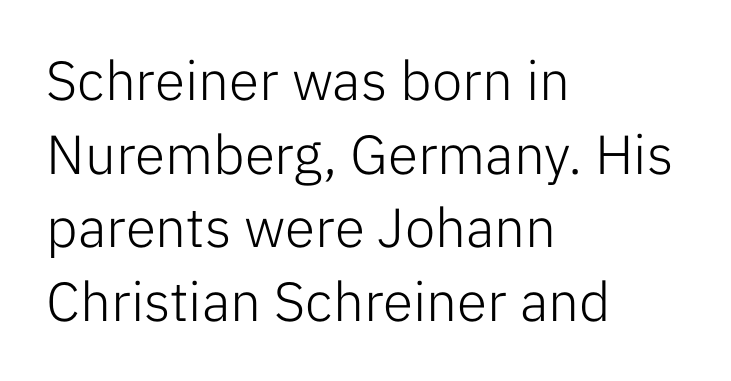
The image shows 55 px light sans-serif type, upright; set left-aligned, normal line spacing (1.34x), normal letter spacing, not underlined; low stroke contrast and a medium x-height.
